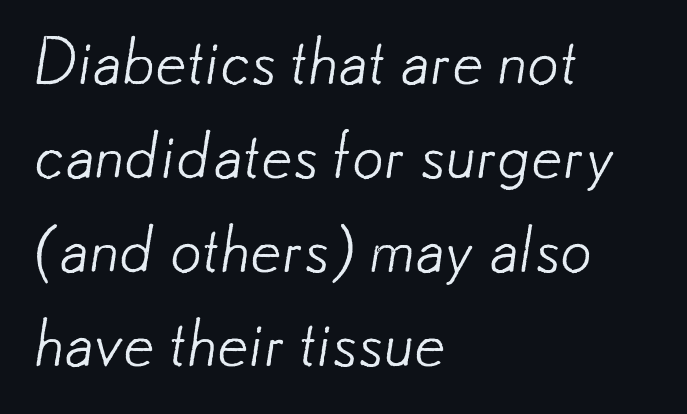
{"serif": "no", "bold": "no", "weight": "light", "width": "normal", "stroke_contrast": "low", "x_height": "small", "monospaced": "no", "underline": "no", "align": "left", "line_spacing": "normal", "line_spacing_ratio": 1.49, "letter_spacing": "normal", "letter_spacing_em": 0.0, "glyph_px": 63}
